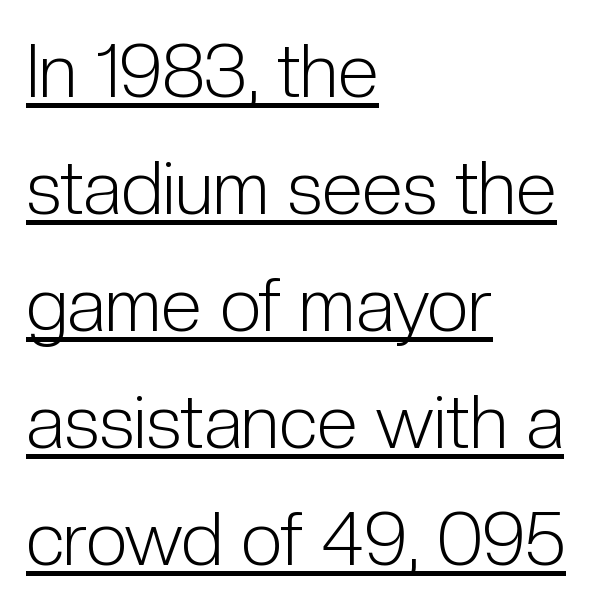
Q: Is the text bold? A: No.
Q: Is the text italic (slanted)? A: No, it is upright.
Q: Is the typeface a serif or a sans-serif typeface? A: Sans-serif.
Q: Is the text underlined? A: Yes.
Q: How is the paragraph aligned? A: Left-aligned.
Q: Is the spacing between letters normal or unusually wide? A: Normal.
Q: Is the spacing between lines tight, normal or loose? A: Normal.
Q: Width (condensed, normal, or wide)? A: Condensed.
Q: Stroke contrast? A: Low.
Q: x-height? A: Medium.
Q: Monospaced? A: No.
